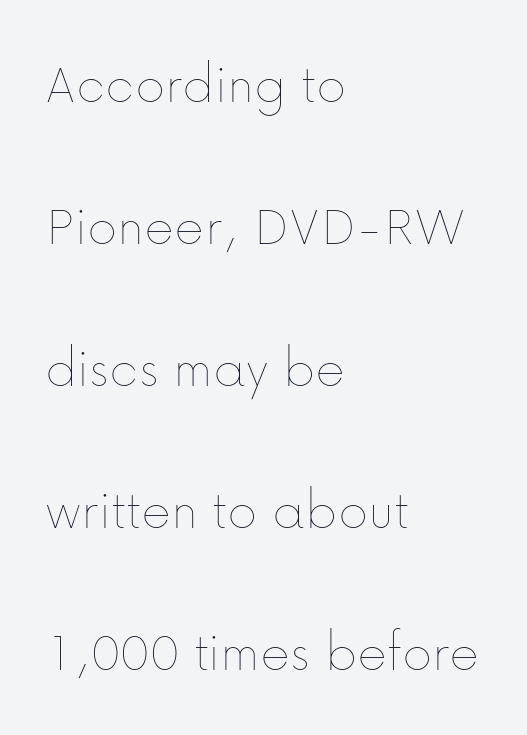
The passage shown is typed in a proportional face where columns would drift. Descenders hang freely into open space. Here the glyphs are tracked normally, forming tight word shapes. Alignment: flush left. Leading: increased. The specimen reads as upright at a glance.
